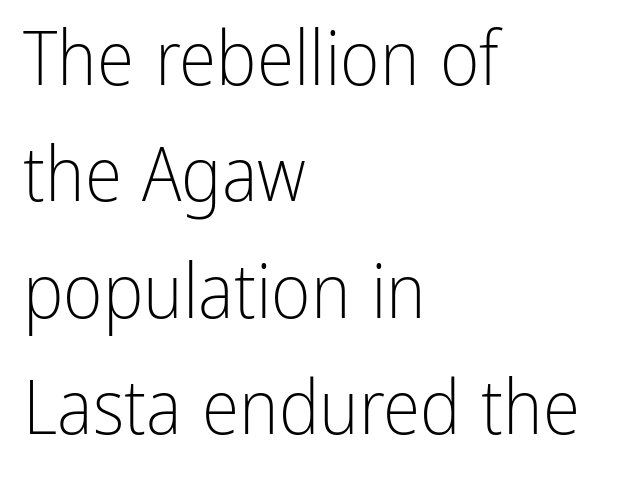
Type without underlining. Is there much room between lines? A standard amount, neither cramped nor airy. Looks like regular typesetting: each glyph gets only the width it needs. Nope, no serifs anywhere on these letters. Words appear dense and cohesive because spacing is normal. A student would call this left alignment; a typographer would say flush left, rag right.
